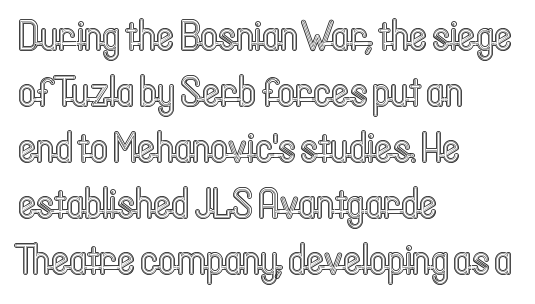
Q: Is the text italic (slanted)? A: No, it is upright.
Q: Is the text underlined? A: No.
Q: How is the paragraph aligned? A: Left-aligned.
Q: Is the spacing between letters normal or unusually wide? A: Normal.
Q: Is the spacing between lines tight, normal or loose? A: Normal.
Q: Width (condensed, normal, or wide)? A: Condensed.
Q: x-height? A: Medium.
Q: Monospaced? A: No.
